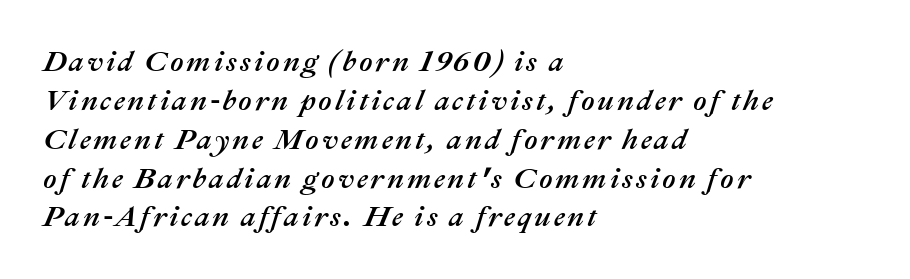
{"italic": "yes", "lean": "right", "slant_degrees": 22, "width": "normal", "stroke_contrast": "medium", "x_height": "medium", "monospaced": "no", "underline": "no", "align": "left", "line_spacing": "normal", "line_spacing_ratio": 1.34, "glyph_px": 29}
